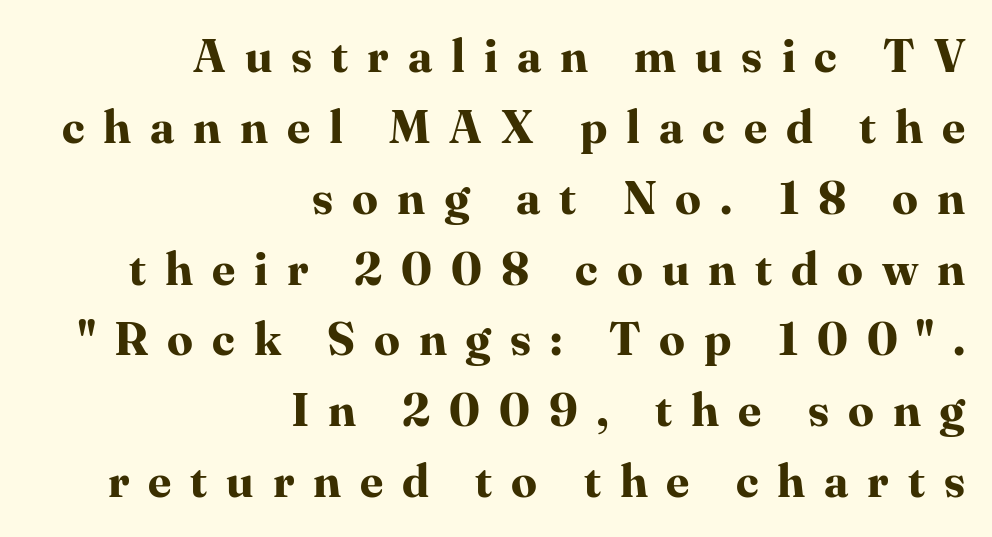
Designer's note — italics off, roman on. Check where the strokes stop: tiny serifs finish them off. Horizontally, the lines are justified to the trailing edge only. Each letter keeps its own natural width here, so spacing adapts to shape. The tracking jumps out immediately: characters are airy and widely separated. Notice how thick the strokes are: this is what a full bold looks like.
